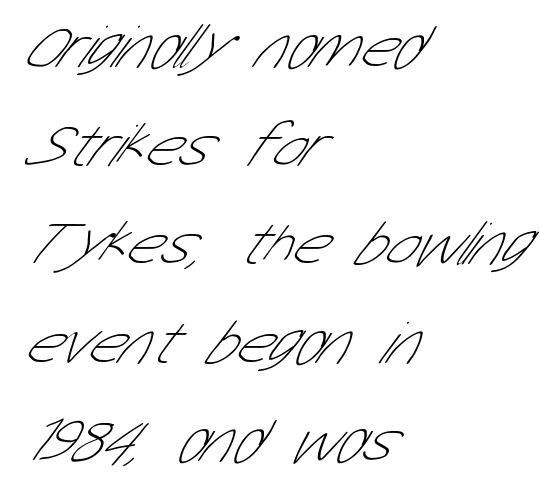
Glyph-to-glyph distance matches everyday printed text. No heavy texture on the line: the type isn't bold. Underlining? Definitely not there. You could not count columns in this text — the font is proportionally spaced.
